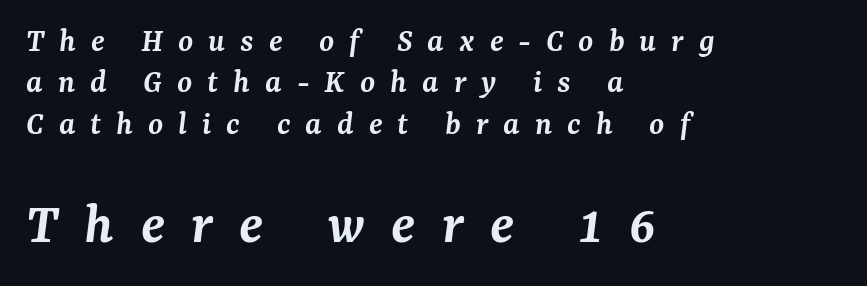
{"serif": "yes", "italic": "yes", "lean": "right", "slant_degrees": 7, "bold": "semi", "weight": "semibold", "width": "normal", "stroke_contrast": "medium", "x_height": "medium", "monospaced": "no", "underline": "no", "align": "left", "line_spacing_ratio": 1.22, "letter_spacing": "wide", "letter_spacing_em": 0.44, "larger_block": "second", "size_ratio": 1.76, "glyph_px": 60}
